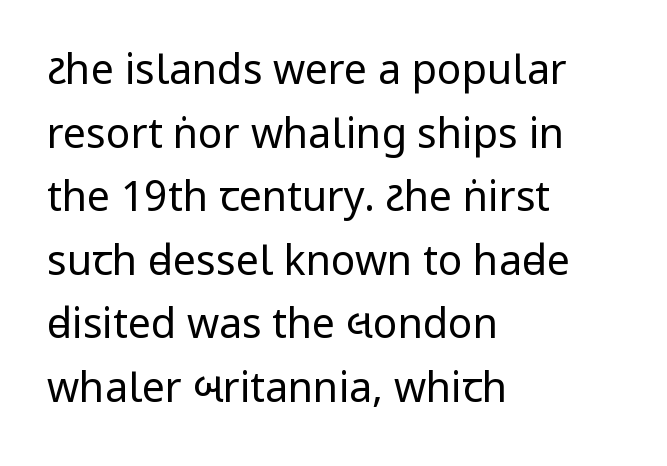
{"serif": "no", "italic": "no", "bold": "no", "weight": "regular", "width": "condensed", "stroke_contrast": "low", "x_height": "large", "monospaced": "no", "underline": "no", "align": "left", "line_spacing": "normal", "line_spacing_ratio": 1.55, "letter_spacing": "normal", "letter_spacing_em": 0.0, "glyph_px": 41}
